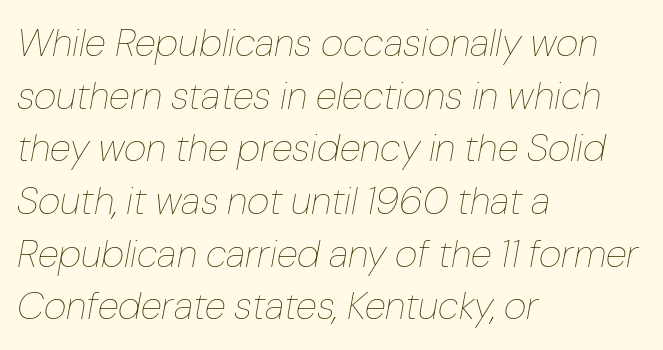
{"italic": "yes", "lean": "right", "slant_degrees": 10, "bold": "no", "weight": "thin", "width": "normal", "stroke_contrast": "low", "x_height": "medium", "monospaced": "no", "underline": "no", "align": "left", "line_spacing": "normal", "line_spacing_ratio": 1.35, "letter_spacing": "normal", "letter_spacing_em": 0.0, "glyph_px": 39}
